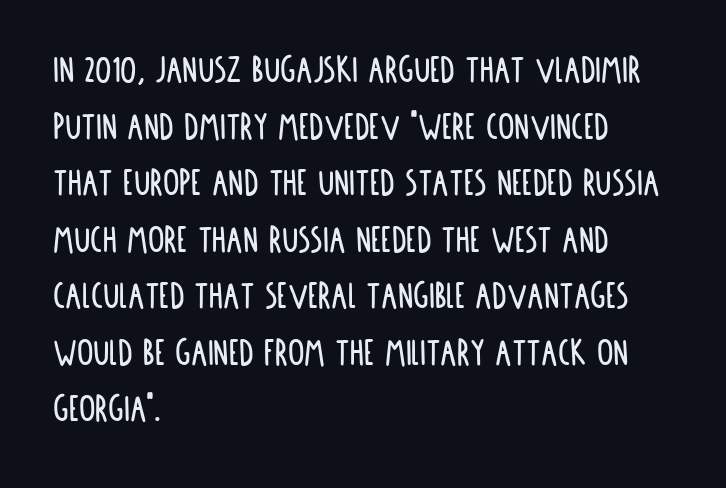
{"serif": "no", "italic": "no", "width": "condensed", "stroke_contrast": "low", "x_height": "large", "monospaced": "no", "underline": "no", "align": "left", "line_spacing": "normal", "line_spacing_ratio": 1.38, "letter_spacing": "normal", "letter_spacing_em": 0.0, "glyph_px": 41}
